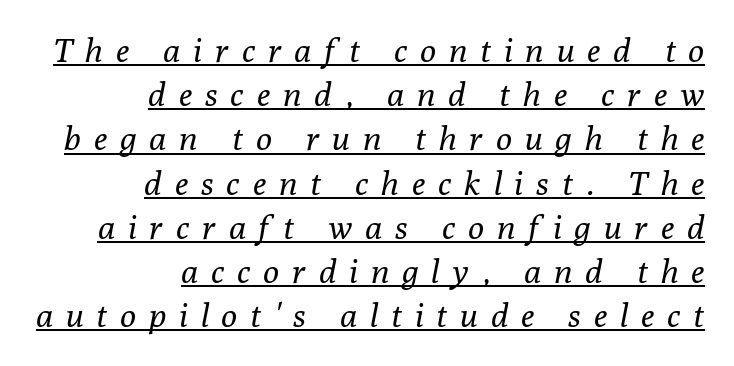
Tall strokes in this sample are angled rather than plumb. The paragraph shown leans on its right margin. Unbolded letterforms with no extra heft. There is plenty of visible air inserted between adjacent glyphs. The rendering uses natural spacing where letterforms have individual widths.
